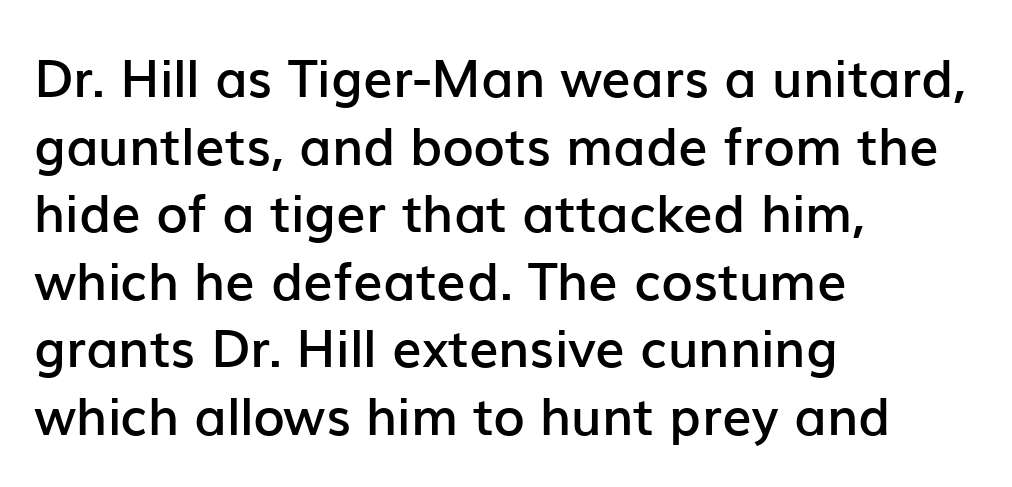
Unlike italic type, these characters show no tilt at all. In terms of leading, this rendering sits right in the middle. These lines are rendered in a variable-pitch font. What stands out about the letter spacing? Nothing — it is the standard amount. The specimen omits any rule beneath the text block's lines. Summary of weight: moderately heavy, a semibold.
